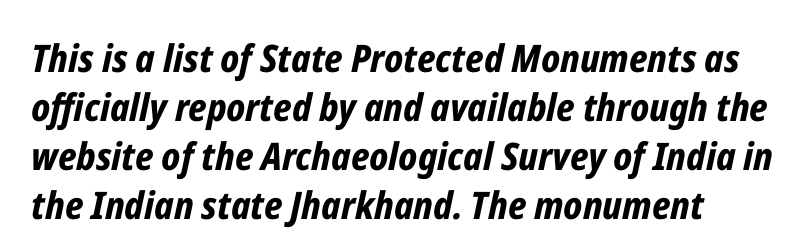
One glance says typical: line gaps are just what's usual. This sample has the flowing, uneven cadence of proportional lettering. A typesetter would mark this as italic. Type without underlining. The lines are quadded left. The font is running at its bold setting.
